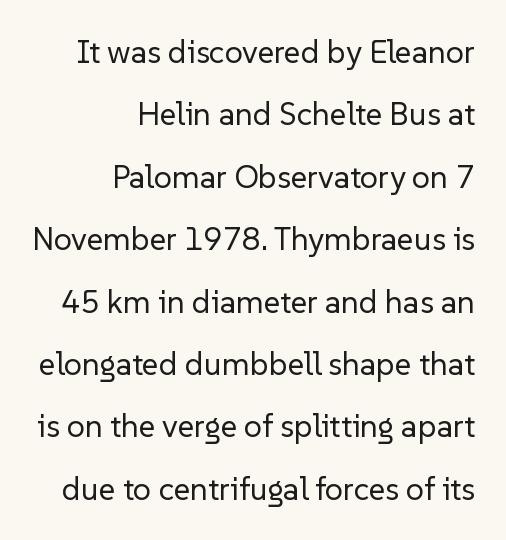
{"serif": "no", "italic": "no", "bold": "no", "weight": "regular", "width": "normal", "stroke_contrast": "low", "x_height": "medium", "monospaced": "no", "underline": "no", "align": "right", "line_spacing": "loose", "line_spacing_ratio": 1.95, "letter_spacing": "normal", "letter_spacing_em": 0.0, "glyph_px": 32}
